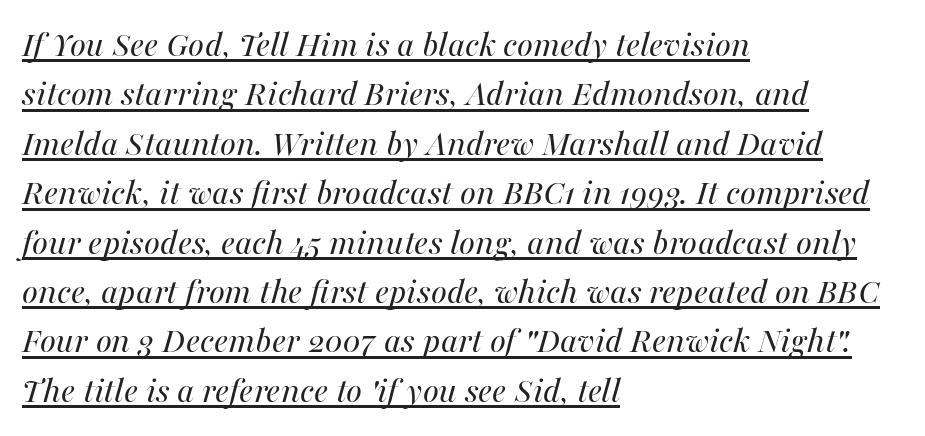
The image shows 38 px regular-weight type, italic (leaning right); set left-aligned, normal line spacing (1.3x), normal letter spacing, underlined; medium stroke contrast and a medium x-height.
